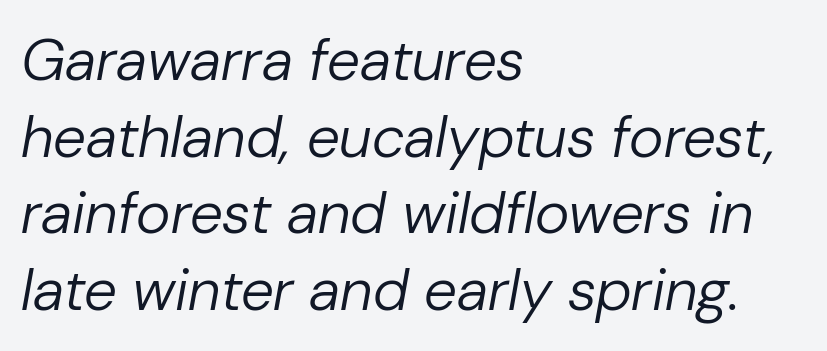
{"italic": "yes", "lean": "right", "slant_degrees": 10, "bold": "no", "weight": "regular", "width": "normal", "stroke_contrast": "low", "x_height": "medium", "monospaced": "no", "underline": "no", "align": "left", "line_spacing": "normal", "line_spacing_ratio": 1.3, "letter_spacing": "normal", "letter_spacing_em": 0.0, "glyph_px": 59}
